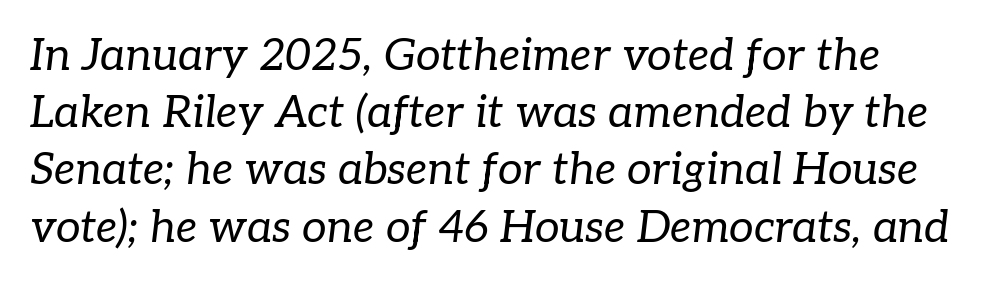
Q: Is the text bold? A: No.
Q: Is the text italic (slanted)? A: Yes, it leans right by about 7 degrees.
Q: Is the typeface a serif or a sans-serif typeface? A: Serif.
Q: Is the text underlined? A: No.
Q: Is the spacing between letters normal or unusually wide? A: Normal.
Q: Is the spacing between lines tight, normal or loose? A: Normal.
Q: Width (condensed, normal, or wide)? A: Normal.
Q: Stroke contrast? A: Low.
Q: x-height? A: Medium.
Q: Monospaced? A: No.
